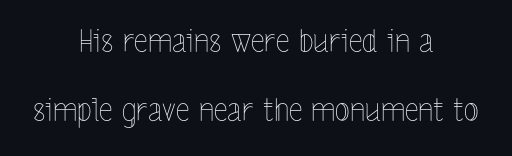
The lettering stays uniformly vertical, giving the passage a roman look. Beneath every word, the page is bare. Ink coverage per letter is moderate at most. The face used here is proportionally spaced, like ordinary book or web type. The rendering uses a large line-height, opening up the rows.
